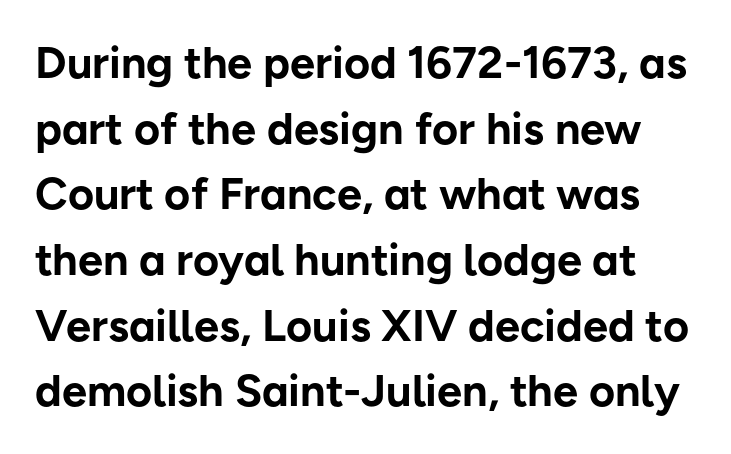
{"serif": "no", "italic": "no", "bold": "yes", "weight": "bold", "width": "normal", "stroke_contrast": "low", "x_height": "medium", "monospaced": "no", "underline": "no", "line_spacing": "normal", "line_spacing_ratio": 1.46, "letter_spacing": "normal", "letter_spacing_em": 0.0, "glyph_px": 45}
